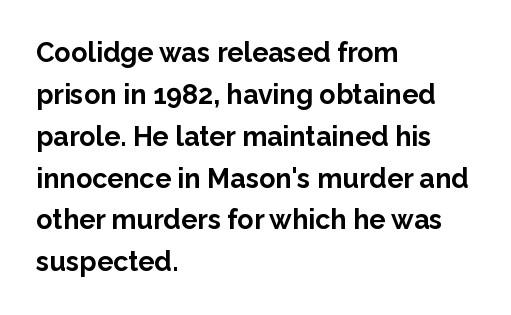
Q: Is the text bold? A: Yes.
Q: Is the text italic (slanted)? A: No, it is upright.
Q: Is the text underlined? A: No.
Q: How is the paragraph aligned? A: Left-aligned.
Q: Is the spacing between letters normal or unusually wide? A: Normal.
Q: Is the spacing between lines tight, normal or loose? A: Normal.
